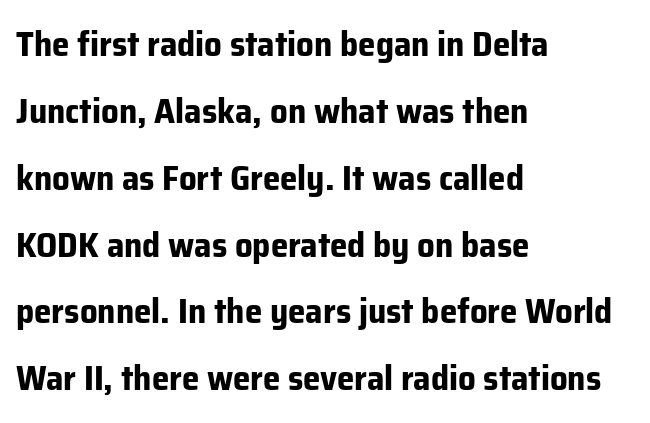
Q: Is the text bold? A: Yes.
Q: Is the text italic (slanted)? A: No, it is upright.
Q: Is the typeface a serif or a sans-serif typeface? A: Sans-serif.
Q: Is the text underlined? A: No.
Q: How is the paragraph aligned? A: Left-aligned.
Q: Is the spacing between letters normal or unusually wide? A: Normal.
Q: Is the spacing between lines tight, normal or loose? A: Loose.
Q: Width (condensed, normal, or wide)? A: Normal.
Q: Stroke contrast? A: Low.
Q: x-height? A: Medium.
Q: Monospaced? A: No.
